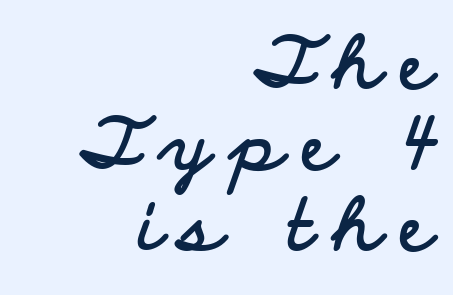
Q: Is the text bold? A: Yes.
Q: Is the text italic (slanted)? A: Yes.
Q: Is the typeface a serif or a sans-serif typeface? A: Sans-serif.
Q: Is the text underlined? A: No.
Q: How is the paragraph aligned? A: Right-aligned.
Q: Is the spacing between letters normal or unusually wide? A: Unusually wide.
Q: Width (condensed, normal, or wide)? A: Wide.
Q: Stroke contrast? A: Low.
Q: x-height? A: Small.
Q: Monospaced? A: No.
